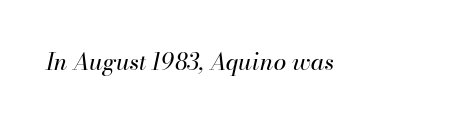
Is this a heavy cut? Hardly; it is regular or lighter. Default kerning and tracking; the words read as compact shapes. Quick note: italic. Clear beneath every line of the passage.
